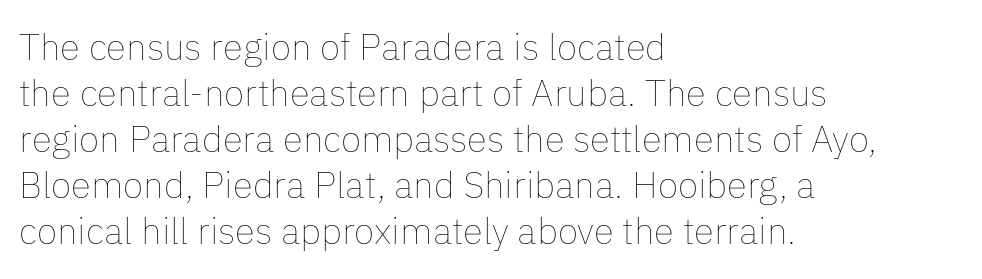
Q: Is the text bold? A: No.
Q: Is the text italic (slanted)? A: No, it is upright.
Q: Is the text underlined? A: No.
Q: How is the paragraph aligned? A: Left-aligned.
Q: Is the spacing between letters normal or unusually wide? A: Normal.
Q: Width (condensed, normal, or wide)? A: Normal.
Q: Stroke contrast? A: Low.
Q: x-height? A: Medium.
Q: Monospaced? A: No.
